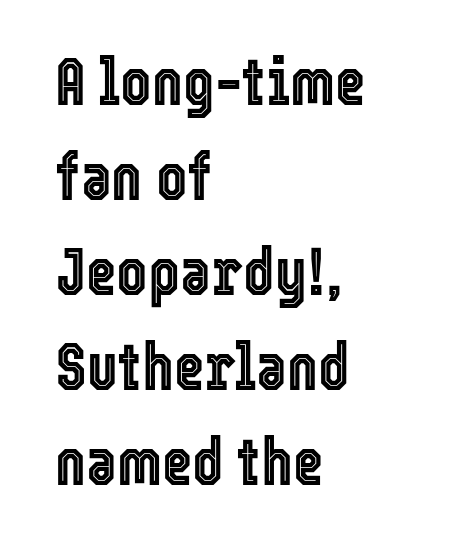
{"italic": "no", "width": "condensed", "x_height": "medium", "monospaced": "no", "underline": "no", "align": "left", "line_spacing": "normal", "line_spacing_ratio": 1.44, "letter_spacing": "normal", "letter_spacing_em": 0.0, "glyph_px": 66}
